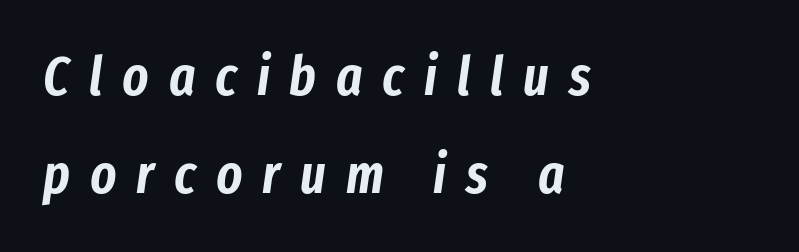
{"italic": "yes", "lean": "right", "slant_degrees": 8, "width": "condensed", "stroke_contrast": "low", "x_height": "medium", "monospaced": "no", "underline": "no", "align": "left", "line_spacing_ratio": 1.79, "letter_spacing": "wide", "letter_spacing_em": 0.36, "glyph_px": 55}
